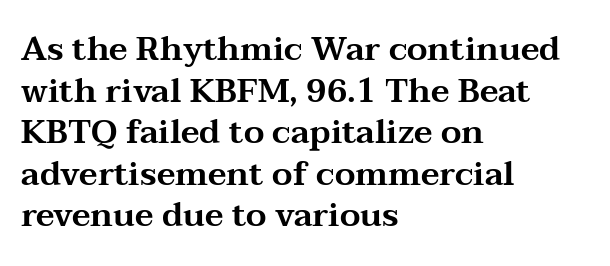
The image shows 33 px wide serif type, upright; set left-aligned, normal line spacing (1.26x), normal letter spacing, not underlined; medium stroke contrast and a medium x-height.
